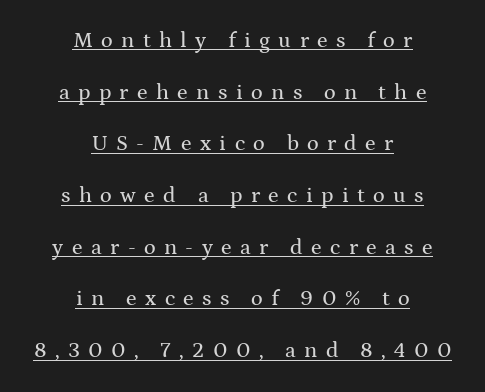
The image shows 22 px text type, upright; set centered, loose line spacing (2.35x), unusually wide letter spacing (+0.38 em), underlined.
